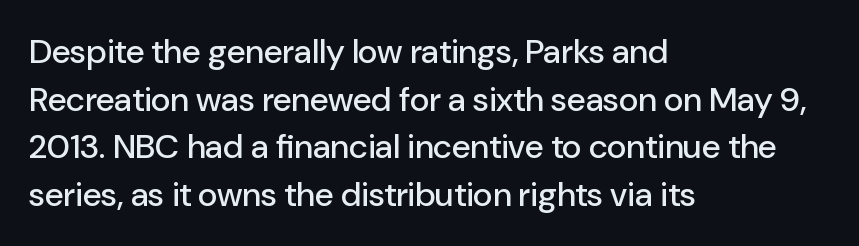
How would I describe the line gaps? Plain and ordinary. Think of a printed novel: that variable character pitch is what you see here. Does the type have serifs? No, each stem ends abruptly. Nobody drew a line under any word here.
